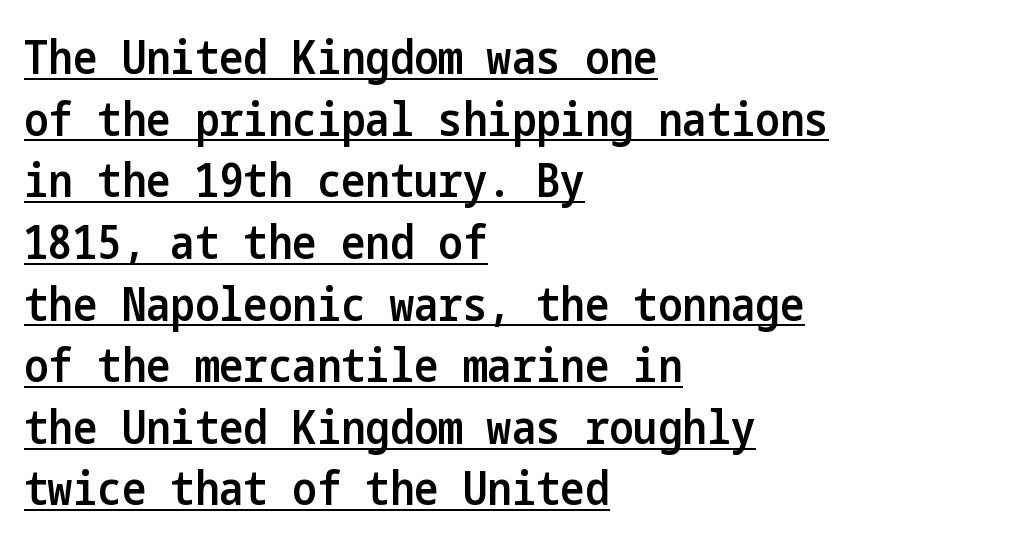
Short note: letters normally spaced. The rendering shows plain stroke endings on the letterforms — a sans-serif design. The rendering uses a moderate line-height, typical for paragraphs. The typography opts for an upright posture over an oblique one.
